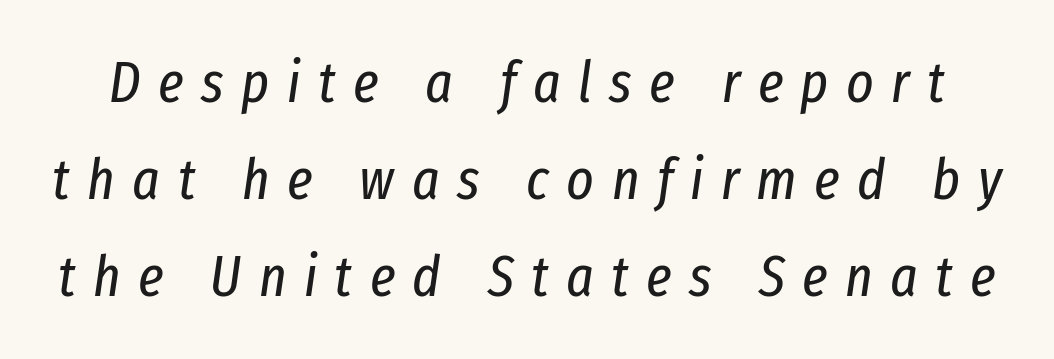
Rule under the text: the space is simply empty. Weight: regular or lighter. This sample uses expanded letter spacing, leaving extra air between glyphs. This sample has the flowing, uneven cadence of proportional lettering. Every character sits at an angle, as italics do.
